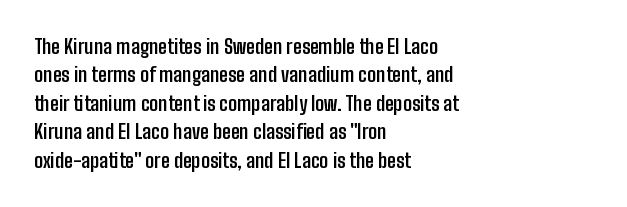
{"italic": "no", "bold": "yes", "underline": "no", "align": "left", "line_spacing": "normal", "line_spacing_ratio": 1.42, "letter_spacing": "normal", "letter_spacing_em": 0.0, "glyph_px": 20}
